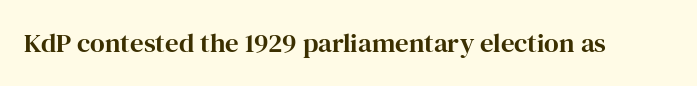
{"italic": "no", "underline": "no", "letter_spacing": "normal", "letter_spacing_em": 0.0, "glyph_px": 27}
